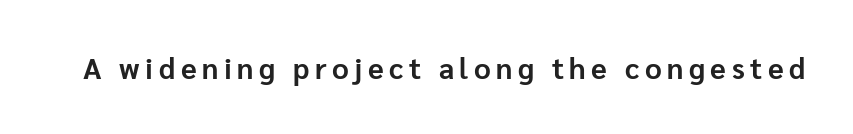
{"serif": "no", "italic": "no", "bold": "yes", "weight": "bold", "width": "normal", "stroke_contrast": "low", "x_height": "medium", "monospaced": "no", "underline": "no", "glyph_px": 29}
